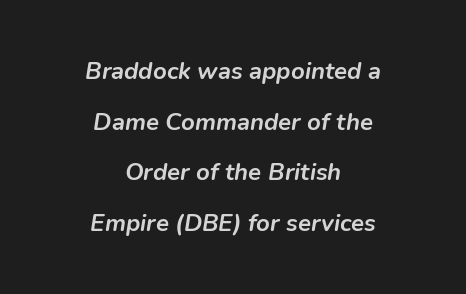
{"italic": "yes", "lean": "right", "slant_degrees": 9, "bold": "yes", "underline": "no", "align": "center", "line_spacing": "loose", "line_spacing_ratio": 2.11, "letter_spacing": "normal", "letter_spacing_em": 0.0, "glyph_px": 24}
